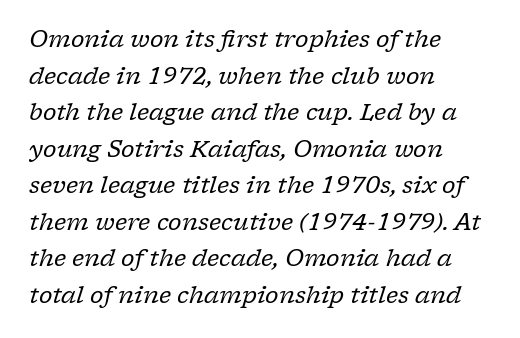
The image shows 23 px text type, italic (leaning right); set left-aligned, normal line spacing (1.59x), normal letter spacing, not underlined.
